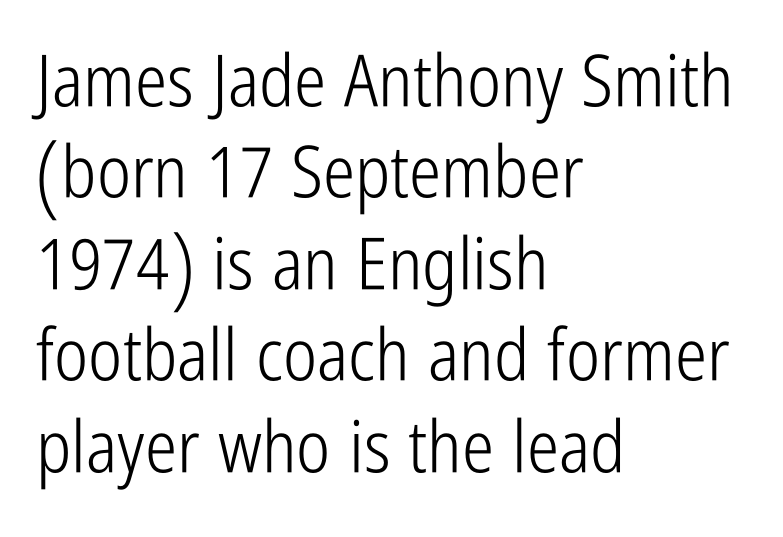
Q: Is the text bold? A: No.
Q: Is the text italic (slanted)? A: No, it is upright.
Q: Is the typeface a serif or a sans-serif typeface? A: Sans-serif.
Q: Is the text underlined? A: No.
Q: How is the paragraph aligned? A: Left-aligned.
Q: Is the spacing between letters normal or unusually wide? A: Normal.
Q: Is the spacing between lines tight, normal or loose? A: Normal.
Q: Width (condensed, normal, or wide)? A: Condensed.
Q: Stroke contrast? A: Low.
Q: x-height? A: Medium.
Q: Monospaced? A: No.
